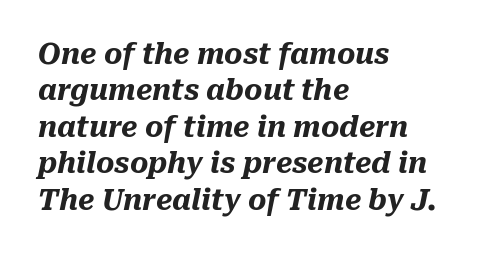
{"italic": "yes", "lean": "right", "slant_degrees": 10, "bold": "yes", "weight": "heavy", "width": "normal", "stroke_contrast": "medium", "x_height": "medium", "monospaced": "no", "underline": "no", "align": "left", "line_spacing": "normal", "line_spacing_ratio": 1.3, "letter_spacing": "normal", "letter_spacing_em": 0.0, "glyph_px": 28}
